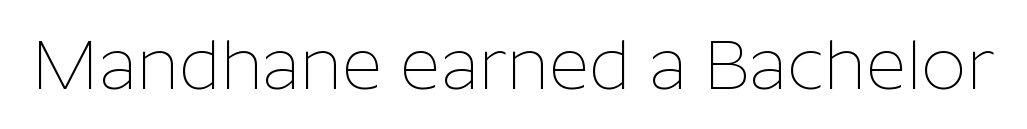
The image shows 70 px thin sans-serif type, upright; set normal letter spacing, not underlined; low stroke contrast and a medium x-height.
